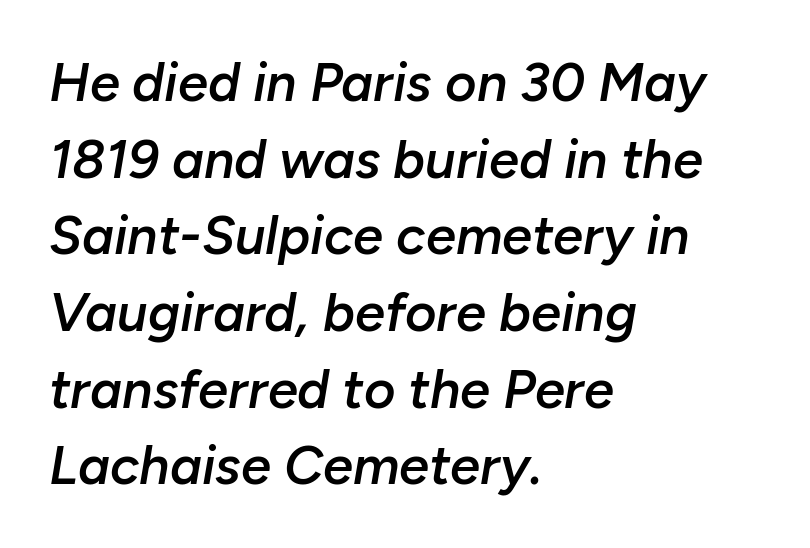
Q: Is the text bold? A: Semi-bold.
Q: Is the text italic (slanted)? A: Yes, it leans right by about 10 degrees.
Q: Is the text underlined? A: No.
Q: How is the paragraph aligned? A: Left-aligned.
Q: Is the spacing between letters normal or unusually wide? A: Normal.
Q: Is the spacing between lines tight, normal or loose? A: Normal.
Q: Width (condensed, normal, or wide)? A: Normal.
Q: Stroke contrast? A: Low.
Q: x-height? A: Medium.
Q: Monospaced? A: No.
